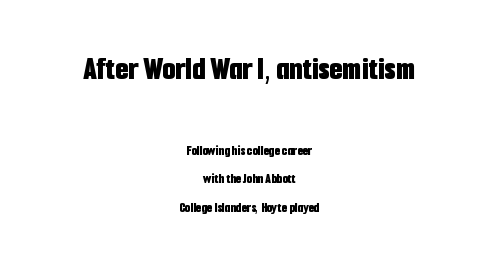
The image shows 33 px bold, condensed sans-serif type, upright; set centered, loose line spacing (2.02x), normal letter spacing, not underlined; the first (top) block is 2.36x larger; low stroke contrast and a medium x-height.
